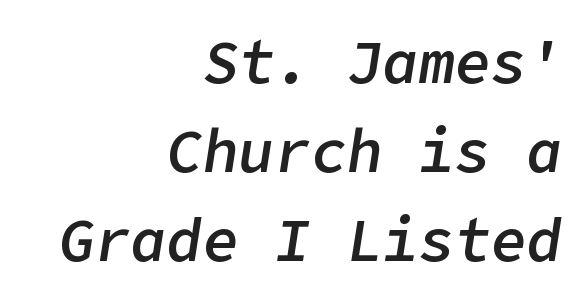
The passage shown leans; its letterforms are oblique. This rendering features lettering with no underline. Observe the ordinary spacing: letters are neighbours, not strangers. The font is running at a semibold setting, under full bold. Short and long lines alike share a common ending point at right. Whoever set this chose a conventional vertical rhythm.
